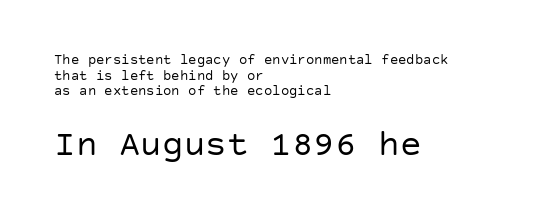
The image shows 36 px regular-weight sans-serif type, upright; set left-aligned, tight line spacing (1.12x), normal letter spacing, not underlined; the second (bottom) block is 2.57x larger; low stroke contrast and a large x-height.
